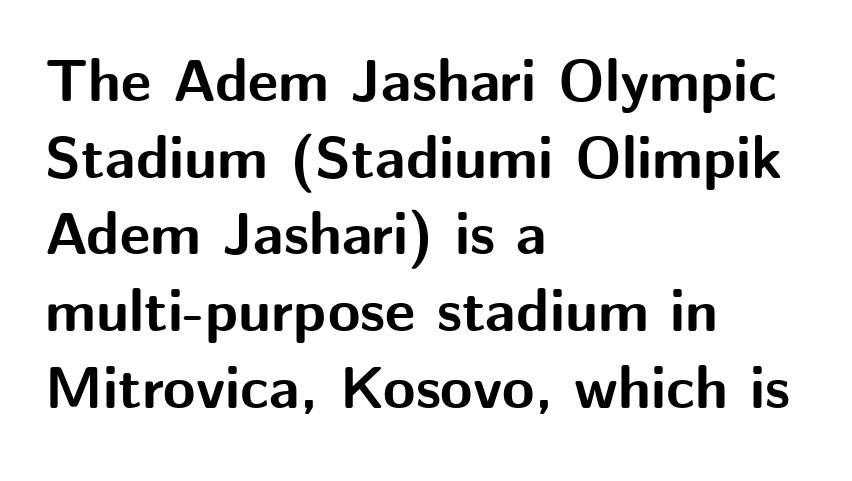
Q: Is the text bold? A: Yes.
Q: Is the text italic (slanted)? A: No, it is upright.
Q: Is the typeface a serif or a sans-serif typeface? A: Sans-serif.
Q: Is the text underlined? A: No.
Q: How is the paragraph aligned? A: Left-aligned.
Q: Is the spacing between letters normal or unusually wide? A: Normal.
Q: Is the spacing between lines tight, normal or loose? A: Normal.
Q: Width (condensed, normal, or wide)? A: Normal.
Q: Stroke contrast? A: Medium.
Q: x-height? A: Medium.
Q: Monospaced? A: No.
